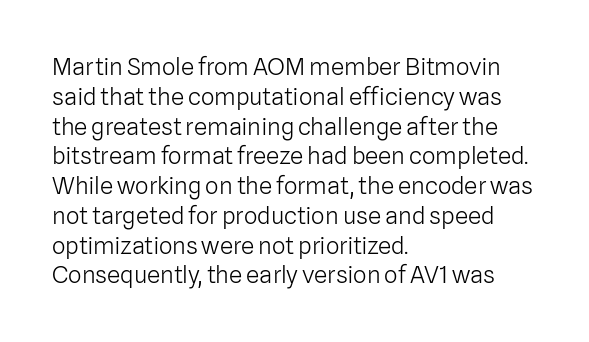
{"italic": "no", "bold": "no", "underline": "no", "align": "left", "line_spacing_ratio": 1.24, "letter_spacing": "normal", "letter_spacing_em": 0.0, "glyph_px": 24}
